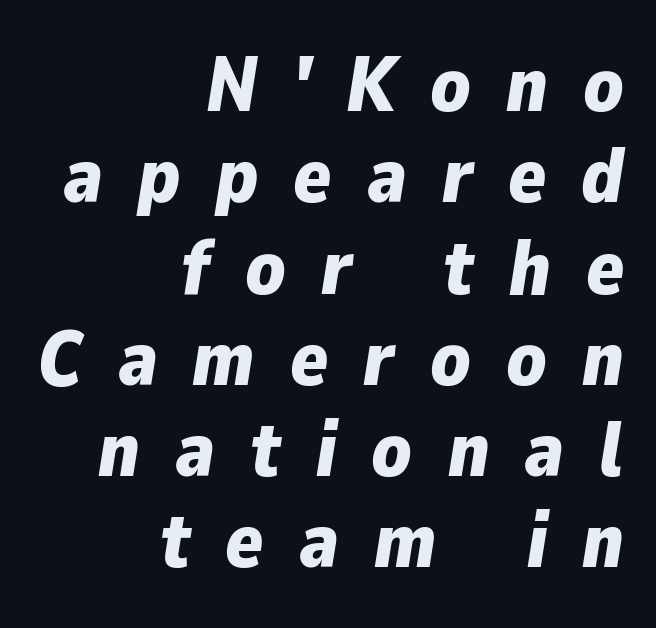
Character widths vary here, with narrow letters taking less room than wide ones. In terms of weight, the rendering is a true, heavy bold. The whole block is typeset with a tilt. Typeset ragged left — the right edge is the straight one. The zone under the glyphs is completely vacant.
